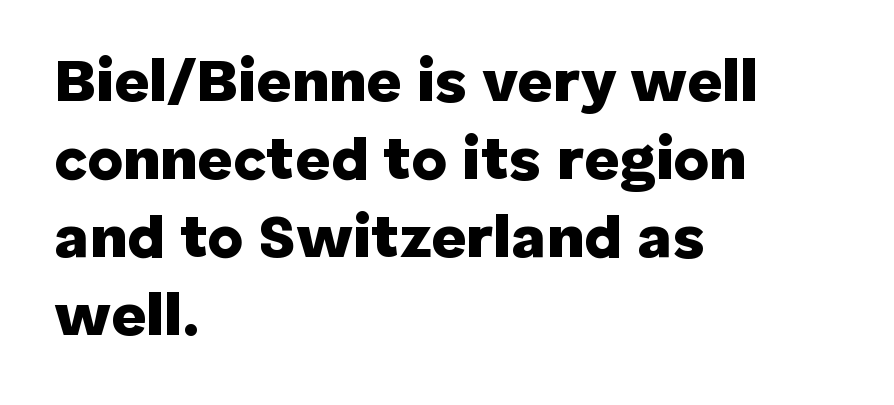
{"serif": "no", "italic": "no", "bold": "yes", "weight": "heavy", "width": "normal", "stroke_contrast": "low", "x_height": "medium", "monospaced": "no", "underline": "no", "align": "left", "line_spacing": "normal", "line_spacing_ratio": 1.28, "letter_spacing": "normal", "letter_spacing_em": 0.0, "glyph_px": 61}
